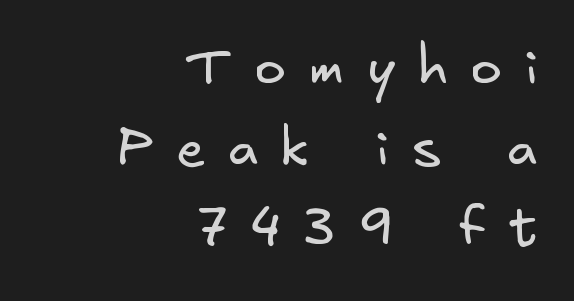
Clear beneath every line of the passage. I'd call this a sans setting — the letters go barefoot. Quick note: interline space is typical. The passage is arranged like a letterhead date or caption credit — flush right. Here the glyphs are tracked loosely, breaking word shapes into spaced letters.
